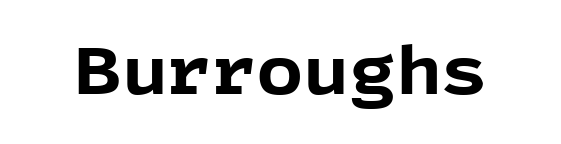
{"serif": "no", "italic": "no", "bold": "yes", "weight": "bold", "width": "normal", "x_height": "medium", "monospaced": "no", "underline": "no", "letter_spacing": "normal", "letter_spacing_em": 0.0, "glyph_px": 66}
